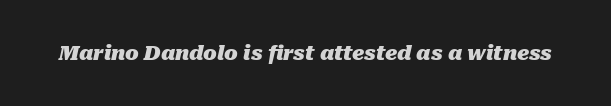
The image shows 20 px bold type, italic (leaning right); set normal letter spacing, not underlined.
